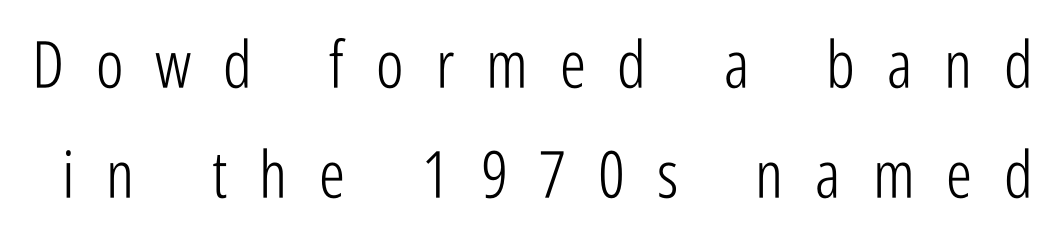
{"serif": "no", "italic": "no", "bold": "no", "weight": "light", "width": "condensed", "stroke_contrast": "low", "x_height": "medium", "monospaced": "no", "underline": "no", "line_spacing": "normal", "line_spacing_ratio": 1.7, "letter_spacing": "wide", "letter_spacing_em": 0.49, "glyph_px": 65}
